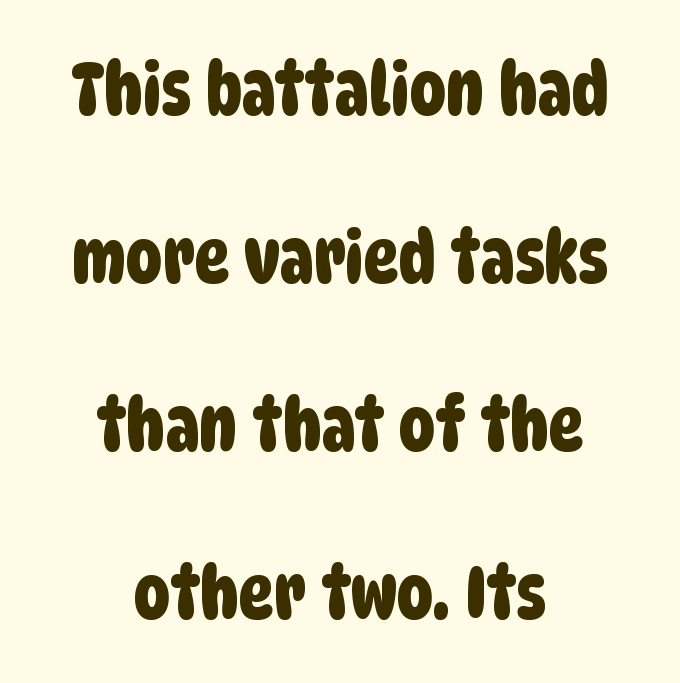
The letters carry no serifs — their stems end cleanly without finishing strokes. Where is the straight margin? There isn't one; the lines are centered. Line spacing here is loose. Characters follow at the spacing the type designer built in. The gap between lines stays unmarked. Note the varied advance widths — an 'i' is clearly narrower than an 'm'.
